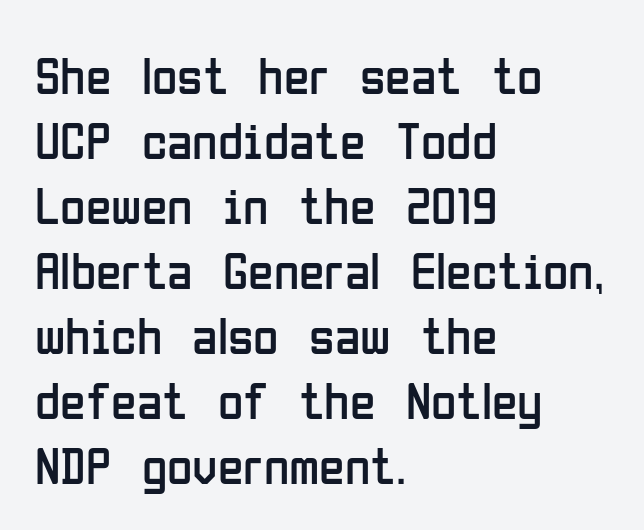
Q: Is the text bold? A: No.
Q: Is the text italic (slanted)? A: No, it is upright.
Q: Is the typeface a serif or a sans-serif typeface? A: Sans-serif.
Q: Is the text underlined? A: No.
Q: How is the paragraph aligned? A: Left-aligned.
Q: Is the spacing between letters normal or unusually wide? A: Normal.
Q: Is the spacing between lines tight, normal or loose? A: Normal.
Q: Width (condensed, normal, or wide)? A: Condensed.
Q: Stroke contrast? A: Low.
Q: x-height? A: Medium.
Q: Monospaced? A: No.
